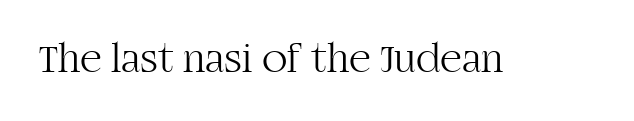
Q: Is the text bold? A: No.
Q: Is the text italic (slanted)? A: No, it is upright.
Q: Is the typeface a serif or a sans-serif typeface? A: Serif.
Q: Is the text underlined? A: No.
Q: Is the spacing between letters normal or unusually wide? A: Normal.
Q: Width (condensed, normal, or wide)? A: Normal.
Q: Stroke contrast? A: High.
Q: x-height? A: Large.
Q: Monospaced? A: No.
